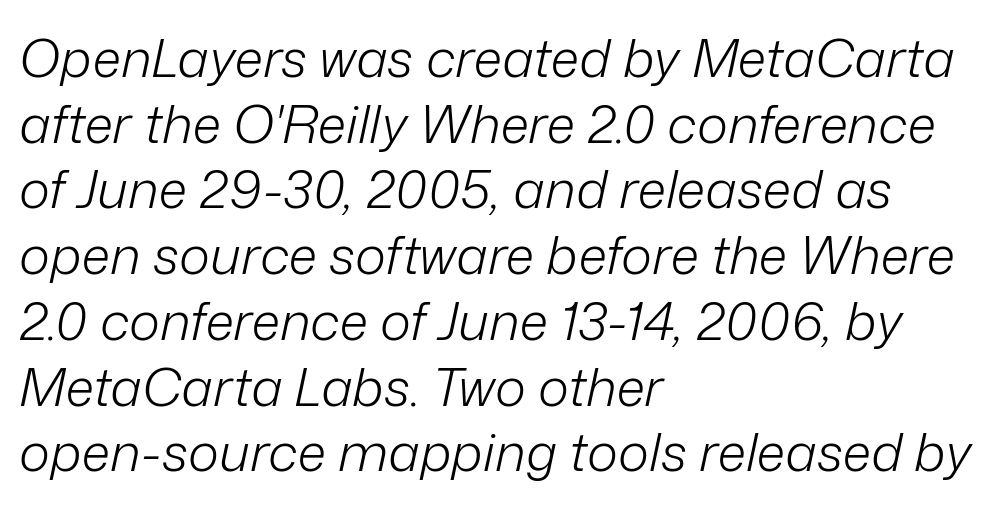
Italic? Definitely — the glyphs are oblique. Spacing verdict: proportional, widths tailored to each character. Decoration check: the copy has no underline. Casual observation: everything's shoved over to the left. Weight: in the light-to-regular range. Spacing between characters is what you'd get straight out of the box.
